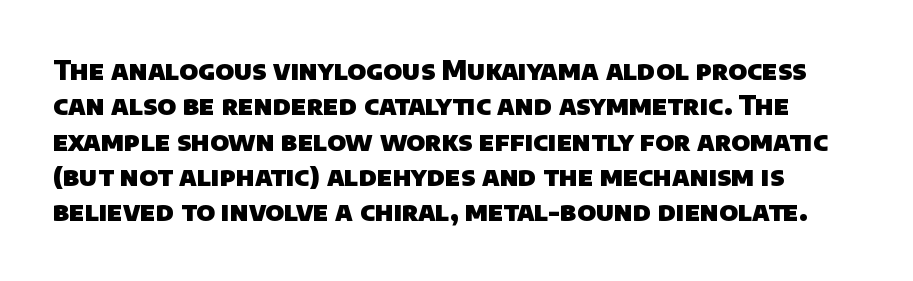
Beneath every word, the page is bare. As a designer I'd log this as weight 700, bold. These lines sit exactly where default settings would place them. There is no visible air inserted between adjacent glyphs.
